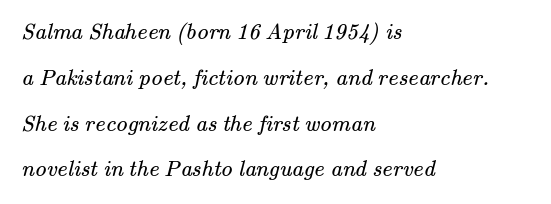
{"bold": "no", "underline": "no", "align": "left", "line_spacing": "loose", "line_spacing_ratio": 1.99, "letter_spacing": "normal", "letter_spacing_em": 0.0, "glyph_px": 23}
